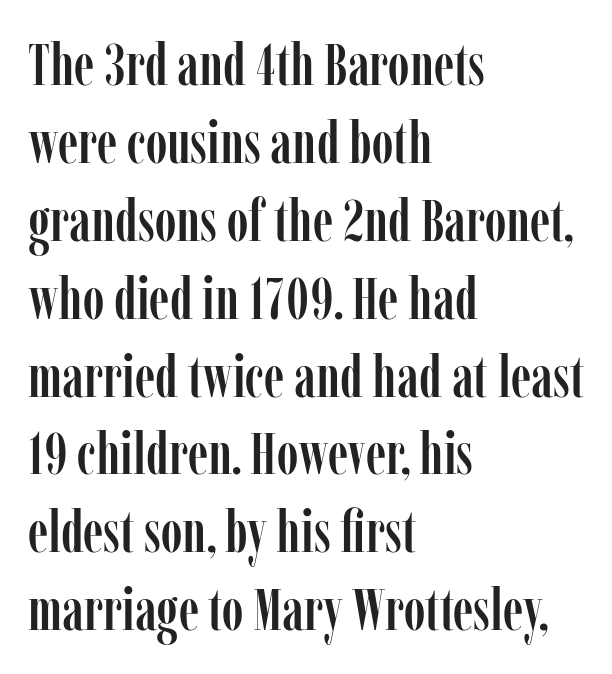
The image shows 59 px condensed serif type, upright; set left-aligned, normal line spacing (1.32x), normal letter spacing, not underlined; low stroke contrast and a medium x-height.
